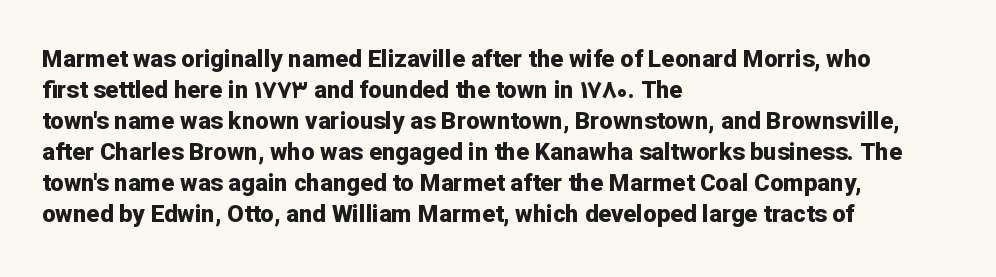
If you measured baseline to baseline, you'd find a middling distance. The specimen reads as upright at a glance. Glyph-to-glyph distance matches everyday printed text. Heavy, bold letterforms. Each row of text sits above clean, open space.
